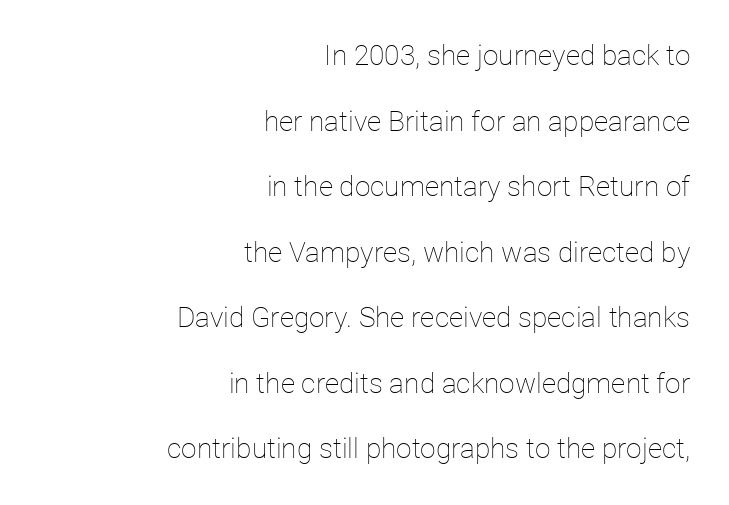
{"italic": "no", "bold": "no", "weight": "thin", "width": "normal", "stroke_contrast": "low", "x_height": "medium", "monospaced": "no", "underline": "no", "align": "right", "line_spacing": "loose", "line_spacing_ratio": 2.34, "letter_spacing": "normal", "letter_spacing_em": 0.0, "glyph_px": 28}
